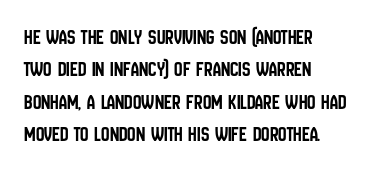
{"italic": "no", "underline": "no", "align": "left", "line_spacing": "normal", "line_spacing_ratio": 1.54, "letter_spacing": "normal", "letter_spacing_em": 0.0, "glyph_px": 21}
